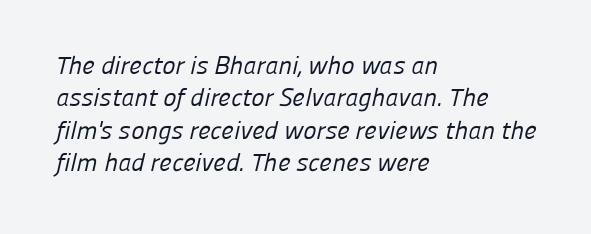
The typeface has the unassuming heft of standard copy or less. The passage shown stacks its lines at a standard gap. Anything drawn beneath the words? Only blank space. Students, note that the glyphs here touch the page at normal intervals. The paragraph shown leans on its left margin.
